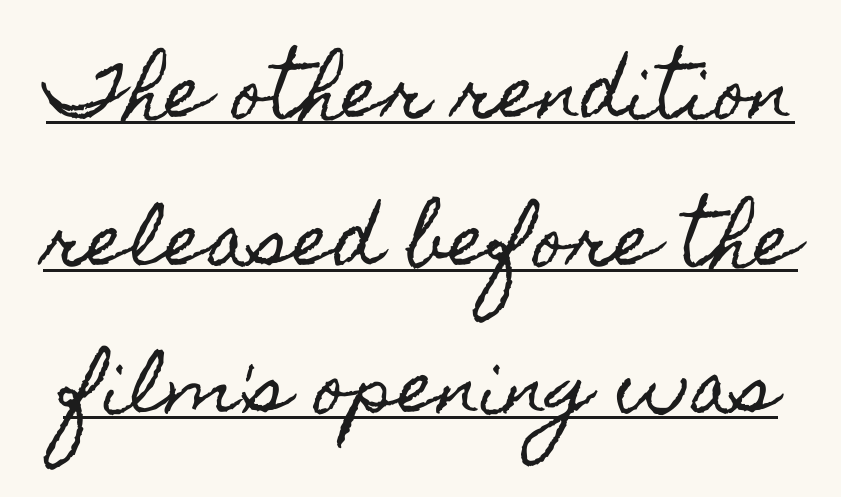
Words appear dense and cohesive because spacing is normal. How would I describe the line gaps? Wide and relaxed. Spacing verdict: proportional, widths tailored to each character. The rendered words wear a rule along their underside.
